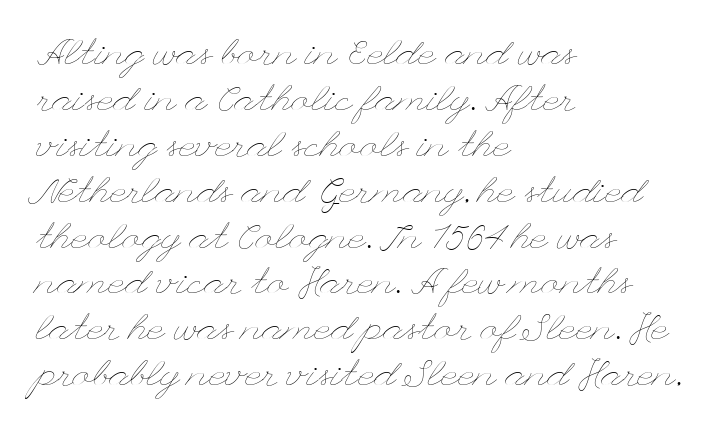
The image shows 37 px thin, wide type; set left-aligned, line spacing 1.24x, normal letter spacing, not underlined; low stroke contrast and a small x-height.
